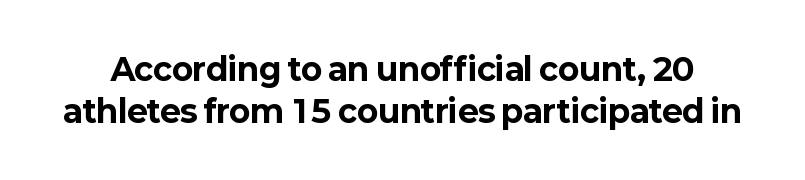
{"serif": "no", "italic": "no", "bold": "yes", "weight": "bold", "width": "normal", "stroke_contrast": "low", "x_height": "medium", "monospaced": "no", "underline": "no", "line_spacing": "normal", "line_spacing_ratio": 1.35, "letter_spacing": "normal", "letter_spacing_em": 0.0, "glyph_px": 31}
